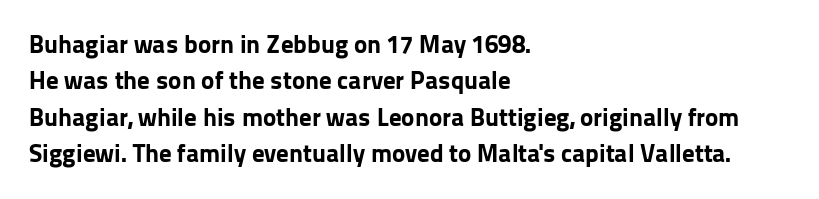
Q: Is the text bold? A: Yes.
Q: Is the text italic (slanted)? A: No, it is upright.
Q: Is the text underlined? A: No.
Q: How is the paragraph aligned? A: Left-aligned.
Q: Is the spacing between letters normal or unusually wide? A: Normal.
Q: Is the spacing between lines tight, normal or loose? A: Normal.
